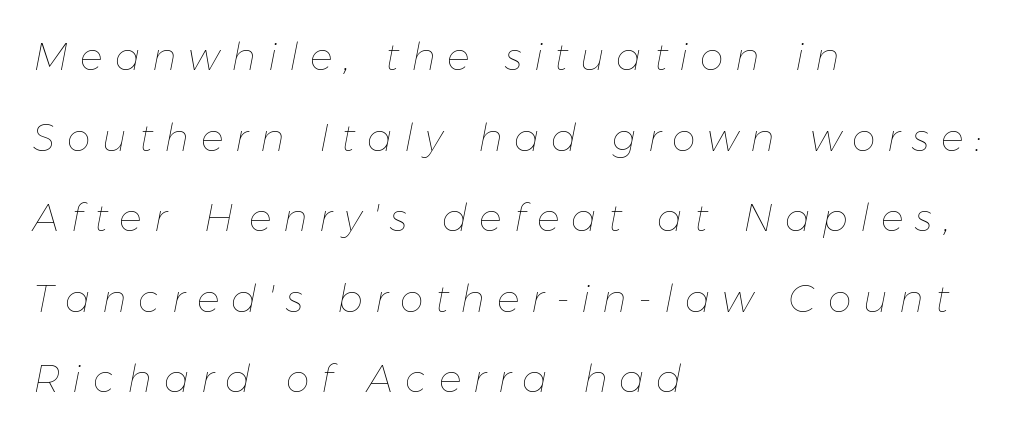
The image shows 38 px thin type, italic (leaning right); set left-aligned, loose line spacing (2.12x), unusually wide letter spacing (+0.31 em), not underlined; low stroke contrast and a medium x-height.
